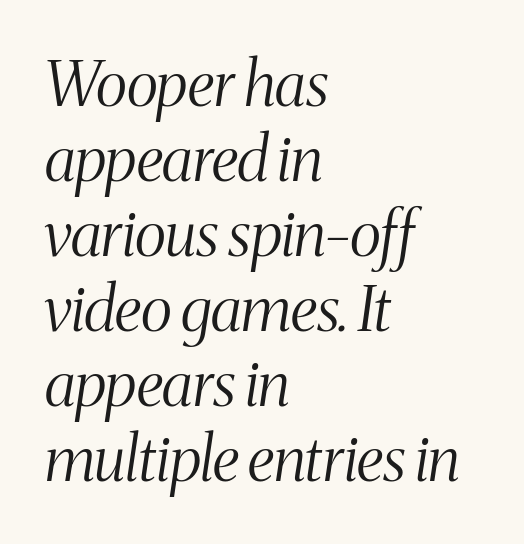
{"serif": "yes", "italic": "yes", "lean": "right", "slant_degrees": 8, "bold": "no", "weight": "light", "width": "condensed", "stroke_contrast": "medium", "x_height": "medium", "monospaced": "no", "underline": "no", "align": "left", "line_spacing_ratio": 1.21, "letter_spacing": "normal", "letter_spacing_em": 0.0, "glyph_px": 62}
